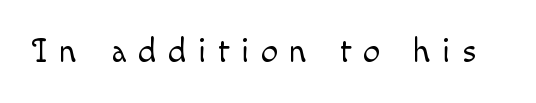
It's the straight-up-and-down kind of type. Descenders hang freely into open space. Each letter keeps its own natural width here, so spacing adapts to shape. Weight class: somewhere from thin through regular. The line texture is sparse and dotted thanks to wide tracking.
